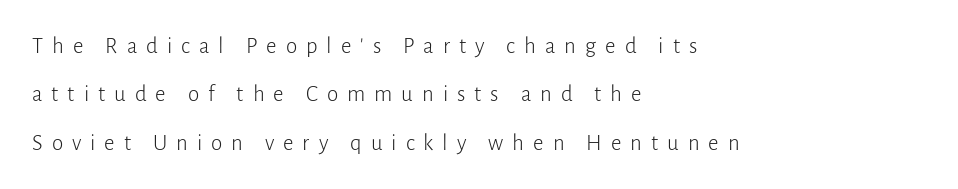
The vertical gap from one line to the next is large. Plain, unruled lines of type. Unbolded letterforms with no extra heft. It's the straight-up-and-down kind of type. These lines are set flush left with a ragged right edge.
